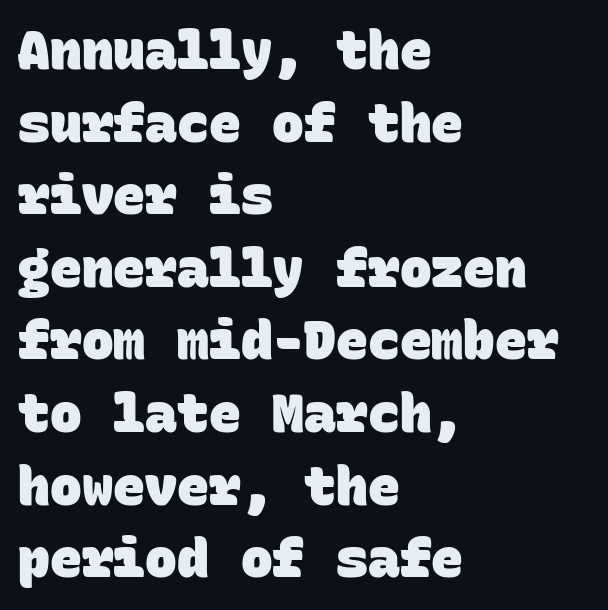
{"serif": "no", "bold": "yes", "weight": "heavy", "width": "normal", "stroke_contrast": "low", "x_height": "large", "monospaced": "yes", "underline": "no", "align": "left", "line_spacing": "normal", "line_spacing_ratio": 1.37, "letter_spacing": "normal", "letter_spacing_em": 0.0, "glyph_px": 53}
